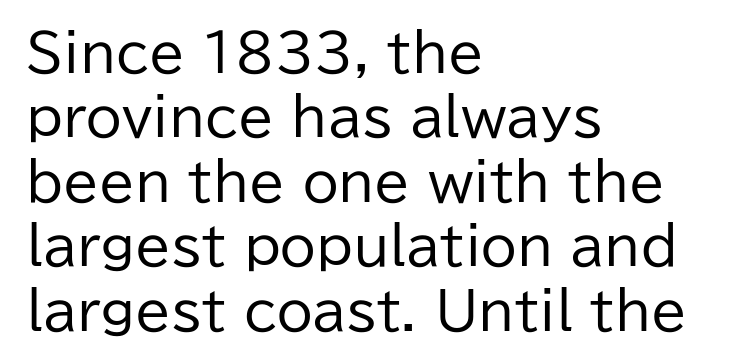
The image shows 52 px regular-weight sans-serif type, upright; set left-aligned, line spacing 1.24x, normal letter spacing, not underlined; low stroke contrast and a medium x-height.
